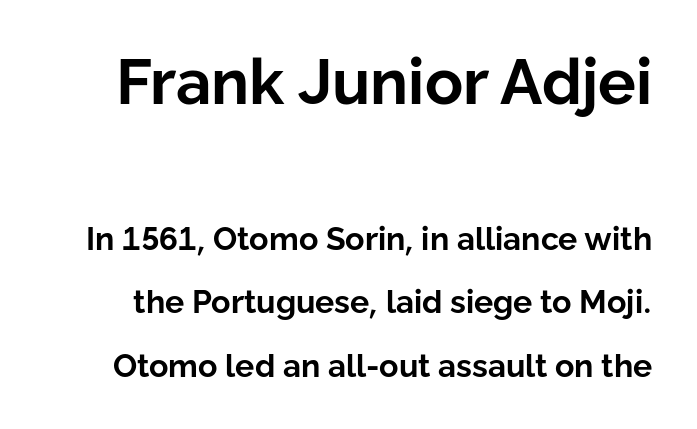
Q: Is the text bold? A: Yes.
Q: Is the text italic (slanted)? A: No, it is upright.
Q: Is the typeface a serif or a sans-serif typeface? A: Sans-serif.
Q: Is the text underlined? A: No.
Q: Is the spacing between letters normal or unusually wide? A: Normal.
Q: Is the spacing between lines tight, normal or loose? A: Loose.
Q: Which block of text is set in a larger size, the first (top) or the second (bottom)? A: The first (top) one.
Q: Width (condensed, normal, or wide)? A: Normal.
Q: Stroke contrast? A: Low.
Q: x-height? A: Medium.
Q: Monospaced? A: No.
